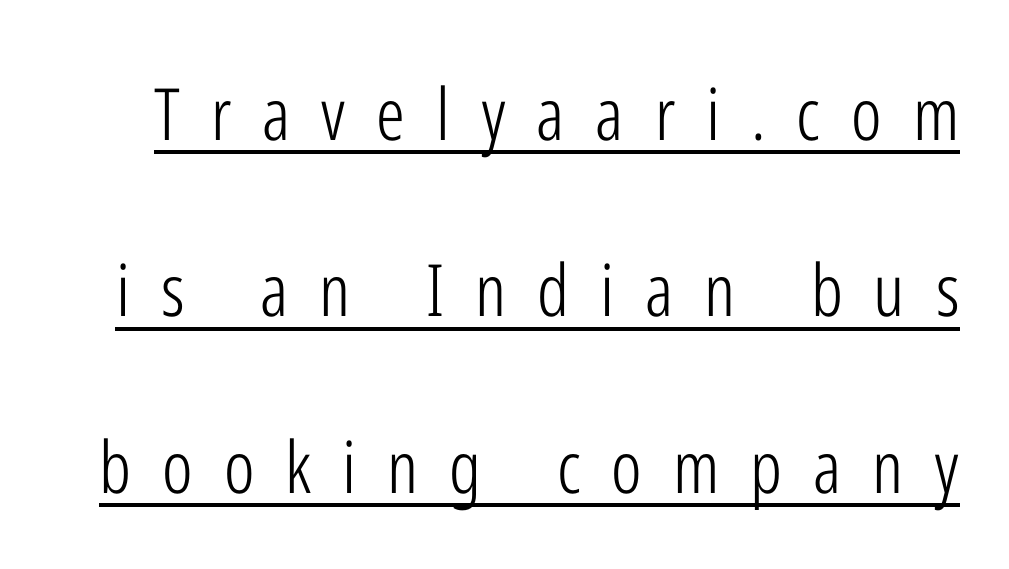
Upright lettering throughout. The letters carry no serifs — their stems end cleanly without finishing strokes. Compared with a typical body face, this is equally light or lighter still. How would I describe the line gaps? Wide and relaxed. This sample carries an underscore along the baseline area. Is this a fixed-width face? No — the glyphs have proportional, varying widths.
